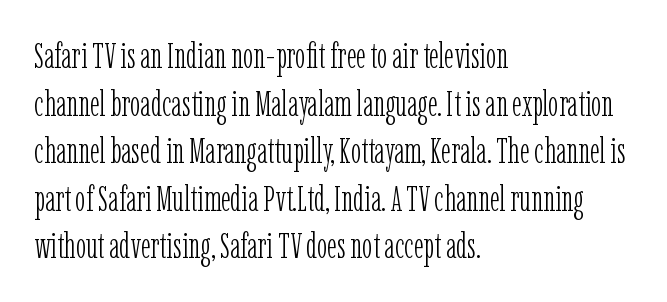
A quiet, ordinary-to-light weight characterises the typeface. In terms of letterspacing, this is plain default setting. Normally led — the rows are evenly, conventionally spaced. The type family on display is of the serif kind. These lines are set flush left with a ragged right edge. This sample uses an upright cut, with every glyph sitting square on the baseline.
